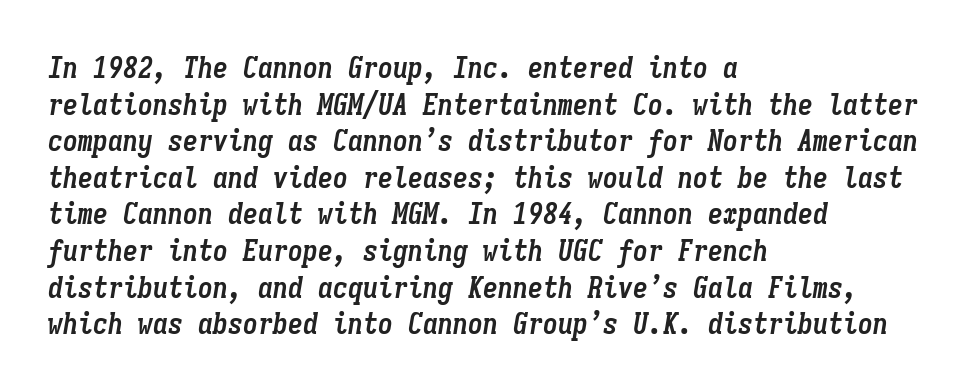
Every letter is thick-stroked: bold, no question. Lines of text with bare space underneath. You could count columns in this text — the font is strictly monospaced. You can tell it's italic because the verticals aren't actually vertical. The rendering keeps characters at their native spacing. Horizontally, the lines are justified to the leading edge only.
